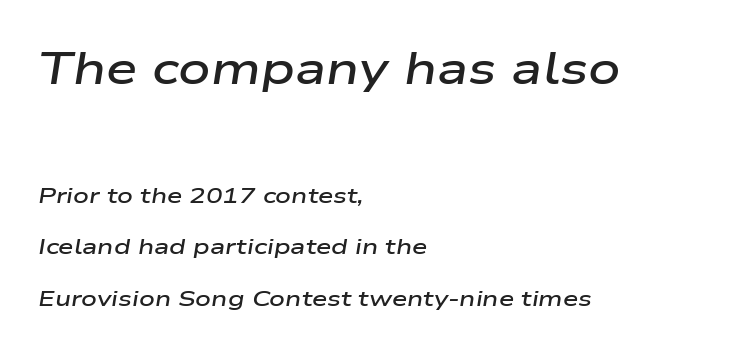
{"italic": "yes", "lean": "right", "slant_degrees": 9, "bold": "semi", "weight": "semibold", "width": "wide", "stroke_contrast": "low", "x_height": "medium", "monospaced": "no", "underline": "no", "align": "left", "line_spacing": "loose", "line_spacing_ratio": 2.35, "letter_spacing": "normal", "letter_spacing_em": 0.0, "larger_block": "first", "size_ratio": 2.05, "glyph_px": 45}
